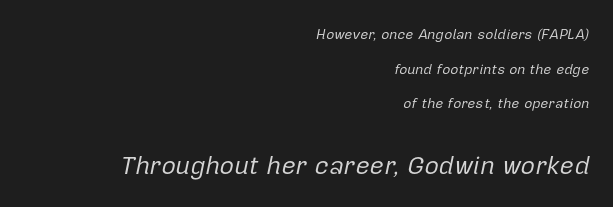
When letters slant like this, we call the style italic. Inter-character spacing is left at the font's built-in metrics. This sample trades compactness for vertical openness between lines. The typeface has the unassuming heft of standard copy or less. The ragged edge is on the left, which tells us the setting is flush right. Is the lower block the larger one? Yes — the lower block carries the bigger type.
